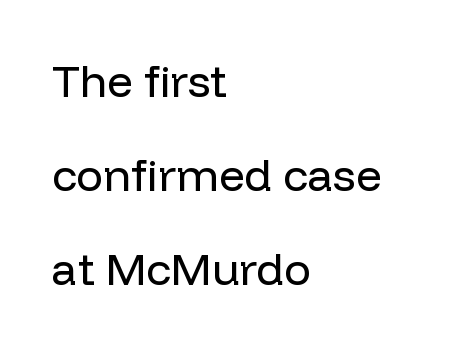
Q: Is the text bold? A: No.
Q: Is the text italic (slanted)? A: No, it is upright.
Q: Is the typeface a serif or a sans-serif typeface? A: Sans-serif.
Q: Is the text underlined? A: No.
Q: How is the paragraph aligned? A: Left-aligned.
Q: Is the spacing between letters normal or unusually wide? A: Normal.
Q: Is the spacing between lines tight, normal or loose? A: Loose.
Q: Width (condensed, normal, or wide)? A: Normal.
Q: Stroke contrast? A: Low.
Q: x-height? A: Medium.
Q: Monospaced? A: No.
